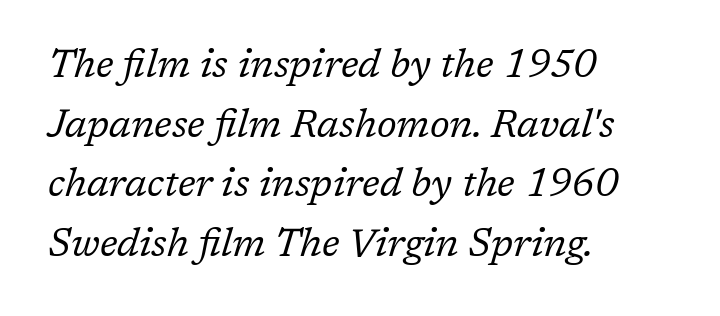
{"serif": "yes", "italic": "yes", "lean": "right", "slant_degrees": 17, "bold": "no", "weight": "regular", "width": "normal", "stroke_contrast": "low", "x_height": "medium", "monospaced": "no", "underline": "no", "align": "left", "line_spacing": "normal", "line_spacing_ratio": 1.53, "letter_spacing": "normal", "letter_spacing_em": 0.0, "glyph_px": 39}
